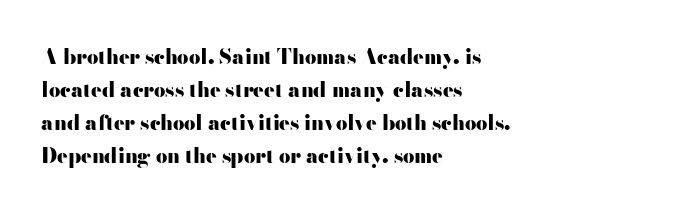
{"italic": "no", "bold": "yes", "underline": "no", "align": "left", "line_spacing": "normal", "line_spacing_ratio": 1.65, "letter_spacing": "normal", "letter_spacing_em": 0.0, "glyph_px": 20}
